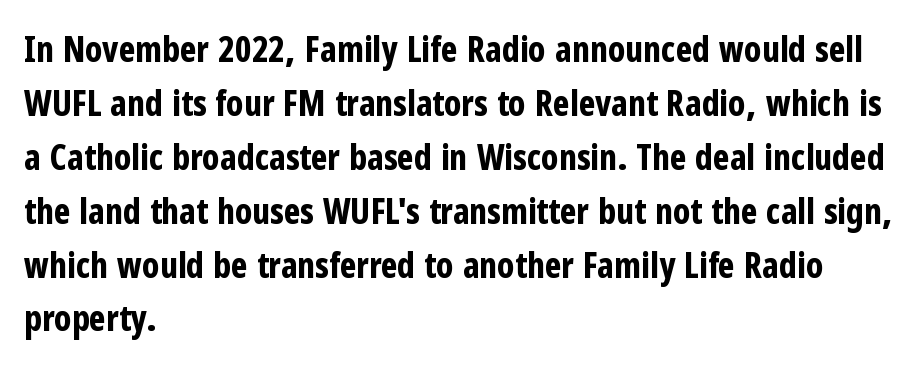
Q: Is the text bold? A: Yes.
Q: Is the text italic (slanted)? A: No, it is upright.
Q: Is the typeface a serif or a sans-serif typeface? A: Sans-serif.
Q: Is the text underlined? A: No.
Q: How is the paragraph aligned? A: Left-aligned.
Q: Is the spacing between letters normal or unusually wide? A: Normal.
Q: Is the spacing between lines tight, normal or loose? A: Normal.
Q: Width (condensed, normal, or wide)? A: Condensed.
Q: Stroke contrast? A: Low.
Q: x-height? A: Medium.
Q: Monospaced? A: No.
